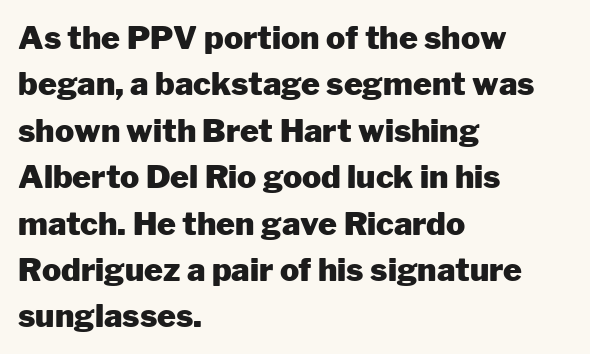
Q: Is the text bold? A: Yes.
Q: Is the text italic (slanted)? A: No, it is upright.
Q: Is the typeface a serif or a sans-serif typeface? A: Sans-serif.
Q: Is the text underlined? A: No.
Q: How is the paragraph aligned? A: Left-aligned.
Q: Is the spacing between letters normal or unusually wide? A: Normal.
Q: Is the spacing between lines tight, normal or loose? A: Normal.
Q: Width (condensed, normal, or wide)? A: Normal.
Q: Stroke contrast? A: Low.
Q: x-height? A: Medium.
Q: Monospaced? A: No.
